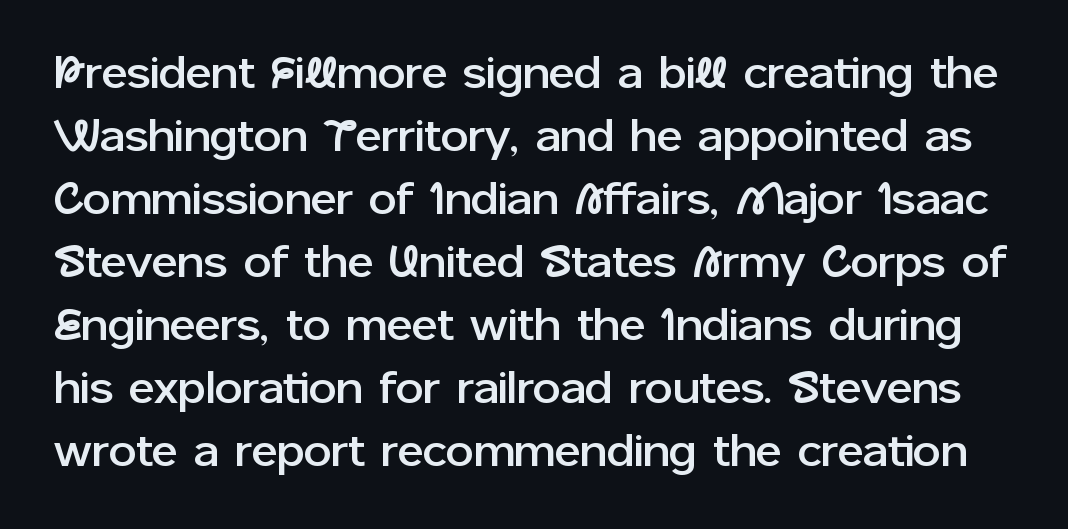
Is this a fixed-width face? No — the glyphs have proportional, varying widths. The lettering holds an erect, upright posture throughout. Honestly, the row spacing looks completely unremarkable. Plain, unruled lines of type. The typeface chosen for these lines omits serifs. Each word holds together tightly as a unit, with standard inter-letter gaps.
